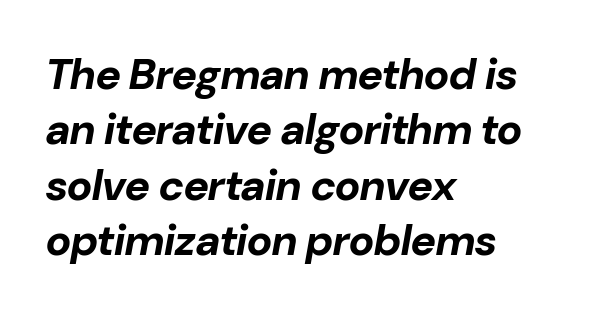
The image shows 43 px bold type, italic (leaning right); set left-aligned, normal line spacing (1.29x), normal letter spacing, not underlined; low stroke contrast and a medium x-height.
